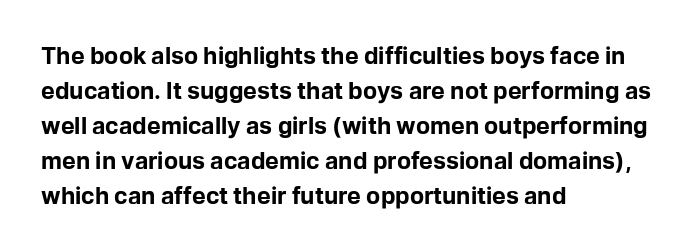
A normal amount of white space separates one row of letters from the next. The lines in this sample share a left origin and differ only in where they stop. Characters follow at the spacing the type designer built in. In terms of weight, the rendering is a true, heavy bold.
